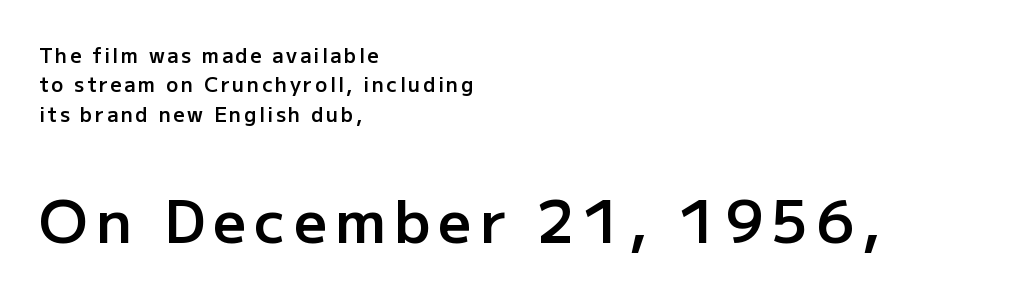
The image shows 59 px semibold sans-serif type, upright; set left-aligned, normal line spacing (1.47x), not underlined; the second (bottom) block is 2.95x larger; low stroke contrast and a medium x-height.
